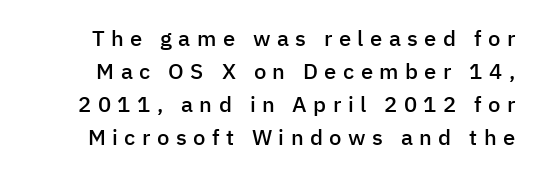
Q: Is the text bold? A: Semi-bold.
Q: Is the text italic (slanted)? A: No, it is upright.
Q: Is the text underlined? A: No.
Q: Is the spacing between letters normal or unusually wide? A: Unusually wide.
Q: Is the spacing between lines tight, normal or loose? A: Normal.
